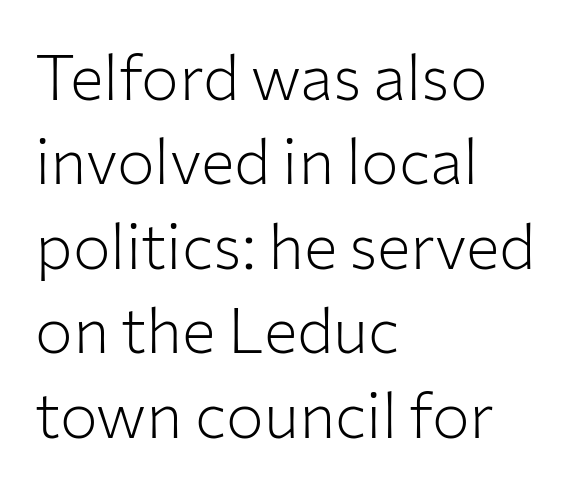
Posture: straight, roman, zero tilt. Ink coverage per letter is moderate at most. The baseline area is clear. Tracking here is standard; glyphs follow each other at the usual distance. A normal amount of white space separates one row of letters from the next.
